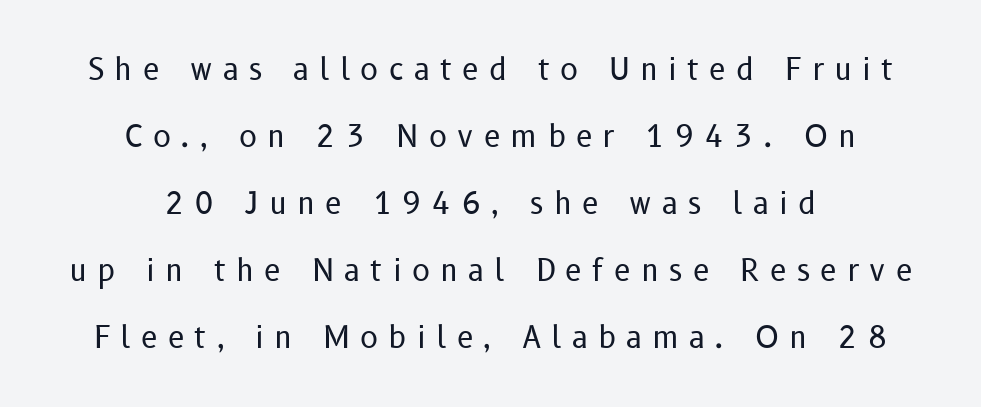
Nothing sits at the stroke ends, so this counts as sans-serif. Posture: vertical. Stems and bowls with no extra thickness — not bold. Decoration check: the copy has no underline. Compared with a flush-left layout, this one balances lines on the center instead. These lines stand farther apart than default settings would place them.
